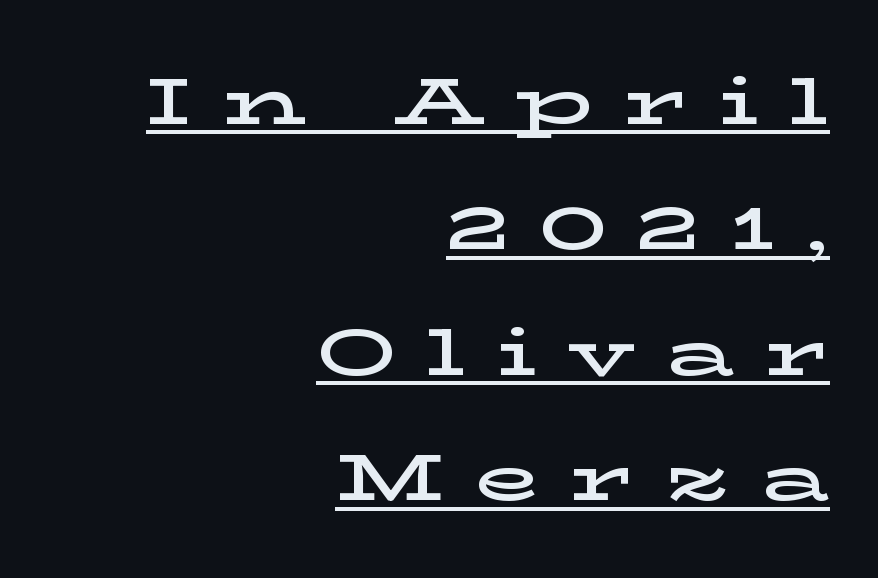
The image shows 66 px wide serif type, upright; set right-aligned, loose line spacing (1.9x), unusually wide letter spacing (+0.46 em), underlined; low stroke contrast and a medium x-height.
